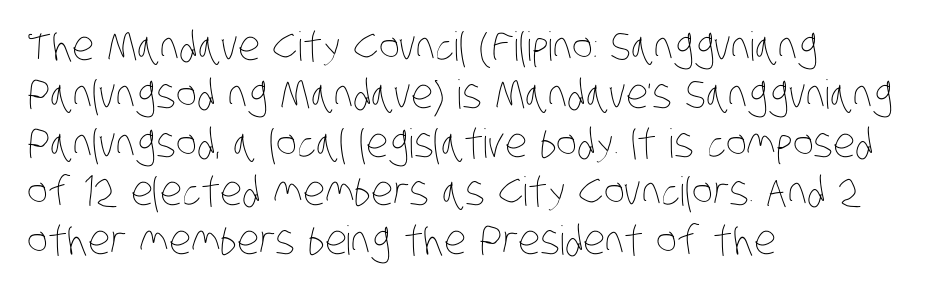
This rendering uses left alignment, leaving the right contour irregular. Do the characters align in a grid? No, the font is proportional. The baseline area is clear. Letter spacing: default. Stroke mass is kept to a normal reading level or below.
